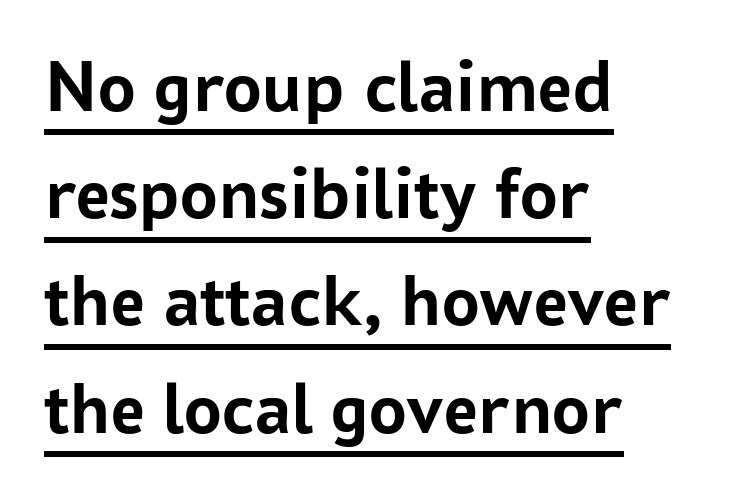
Italic? Not at all — the glyphs are vertical. A classic flush-left, rag-right setting is used for this passage. The glyphs are accompanied by a horizontal stroke just below them. These lines carry a lot of weight — the face is fully bold.
